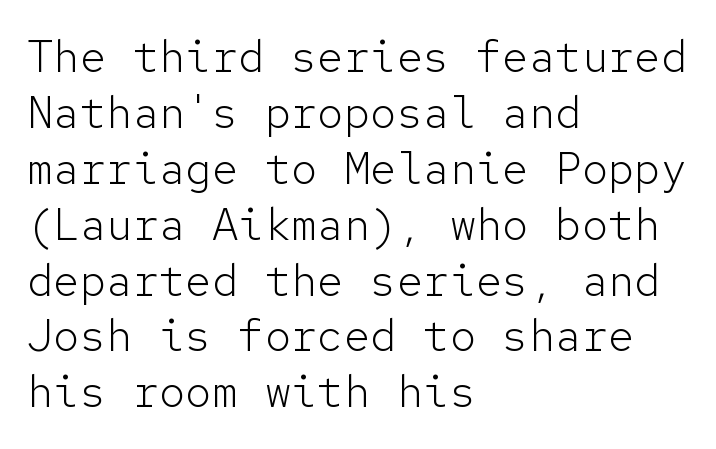
The image shows 44 px light sans-serif type, upright, monospaced; set left-aligned, normal line spacing (1.27x), normal letter spacing, not underlined; low stroke contrast and a medium x-height.
